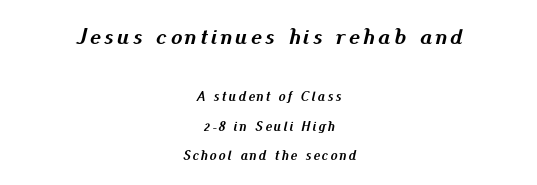
{"italic": "yes", "lean": "right", "slant_degrees": 13, "bold": "yes", "underline": "no", "align": "center", "line_spacing": "loose", "line_spacing_ratio": 2.09, "larger_block": "first", "size_ratio": 1.64, "glyph_px": 23}
